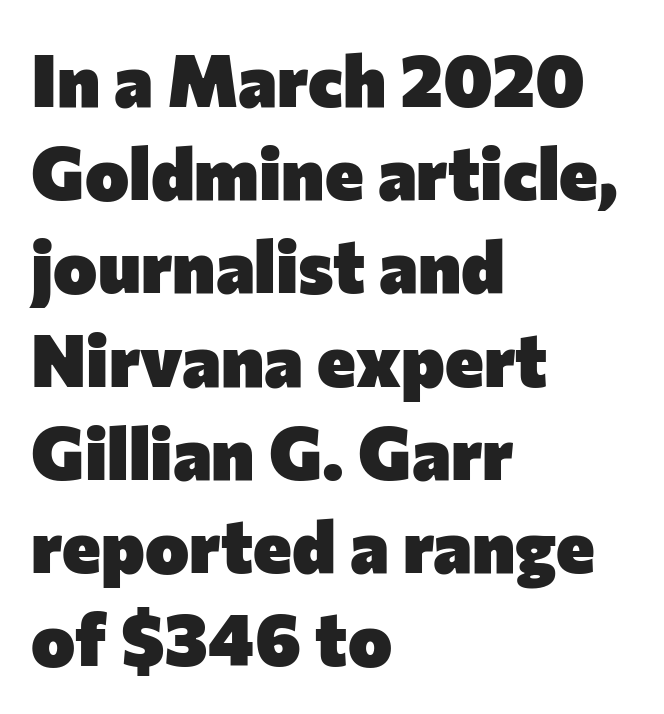
The image shows 74 px heavy sans-serif type, upright; set left-aligned, normal line spacing (1.26x), normal letter spacing, not underlined; low stroke contrast and a medium x-height.
